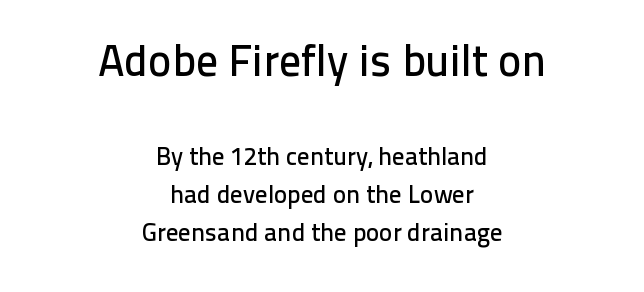
{"serif": "no", "italic": "no", "width": "normal", "stroke_contrast": "low", "x_height": "medium", "monospaced": "no", "underline": "no", "align": "center", "line_spacing": "normal", "line_spacing_ratio": 1.53, "letter_spacing": "normal", "letter_spacing_em": 0.0, "larger_block": "first", "size_ratio": 1.76, "glyph_px": 44}
